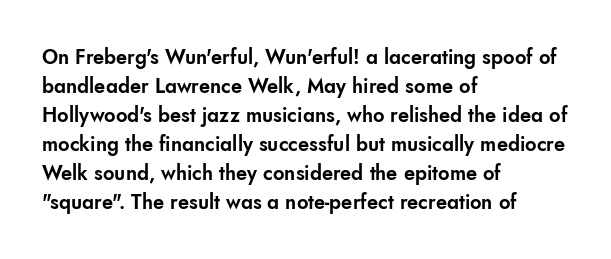
Q: Is the text italic (slanted)? A: No, it is upright.
Q: Is the text underlined? A: No.
Q: How is the paragraph aligned? A: Left-aligned.
Q: Is the spacing between letters normal or unusually wide? A: Normal.
Q: Is the spacing between lines tight, normal or loose? A: Normal.
